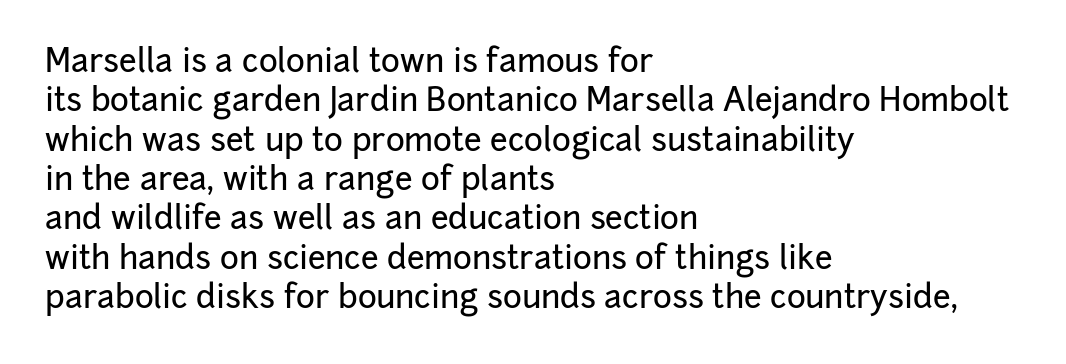
The image shows 32 px sans-serif type, upright; set left-aligned, line spacing 1.23x, normal letter spacing, not underlined; low stroke contrast and a medium x-height.
